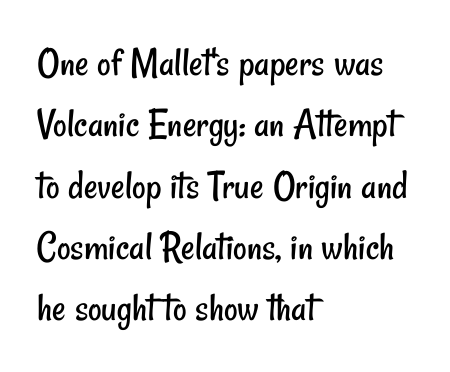
The strokes are not fattened; the text isn't bold. Is this a fixed-width face? No — the glyphs have proportional, varying widths. Check under the words: just untouched page. What kind of face is this? One without serifs — a sans. Left-aligned paragraph, ragged on the right.
